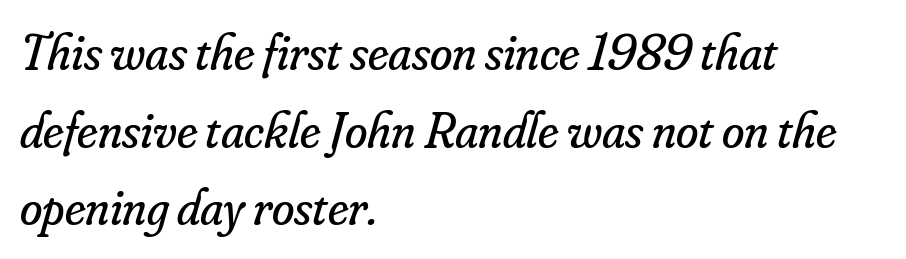
The space beneath each line is pristine and unruled. The strokes carry an ordinary text weight at most. The horizontal fit of the characters is conventional and even. The rendering uses natural spacing where letterforms have individual widths.
